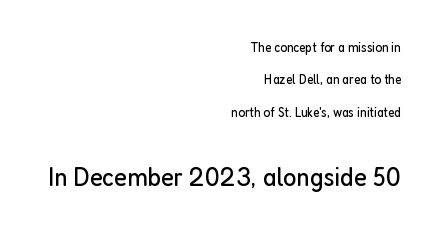
The image shows 28 px regular-weight, condensed sans-serif type, upright; set right-aligned, loose line spacing (2.32x), normal letter spacing, not underlined; the second (bottom) block is 2.0x larger; low stroke contrast and a medium x-height.
